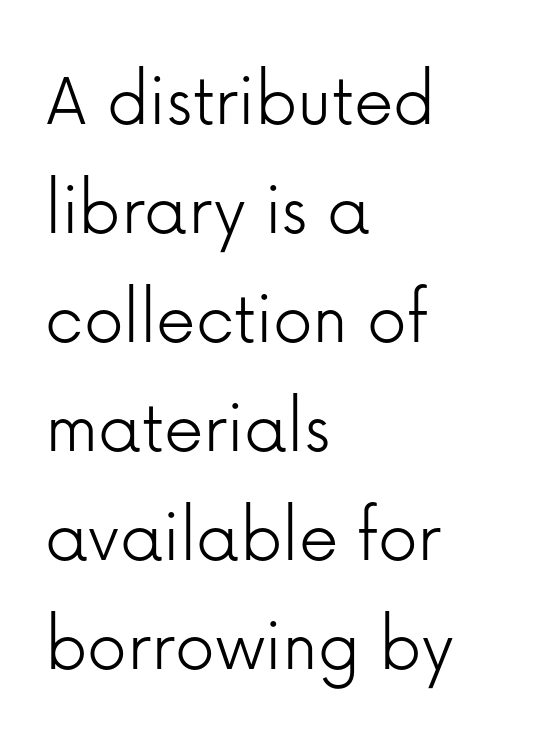
Q: Is the text bold? A: No.
Q: Is the text italic (slanted)? A: No, it is upright.
Q: Is the typeface a serif or a sans-serif typeface? A: Sans-serif.
Q: Is the text underlined? A: No.
Q: How is the paragraph aligned? A: Left-aligned.
Q: Is the spacing between letters normal or unusually wide? A: Normal.
Q: Is the spacing between lines tight, normal or loose? A: Normal.
Q: Width (condensed, normal, or wide)? A: Normal.
Q: Stroke contrast? A: Low.
Q: x-height? A: Medium.
Q: Monospaced? A: No.
